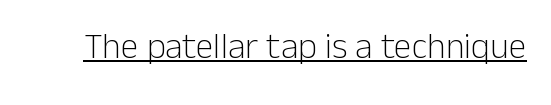
{"serif": "no", "italic": "no", "bold": "no", "weight": "light", "width": "normal", "stroke_contrast": "low", "x_height": "medium", "monospaced": "no", "underline": "yes", "letter_spacing": "normal", "letter_spacing_em": 0.0, "glyph_px": 36}
